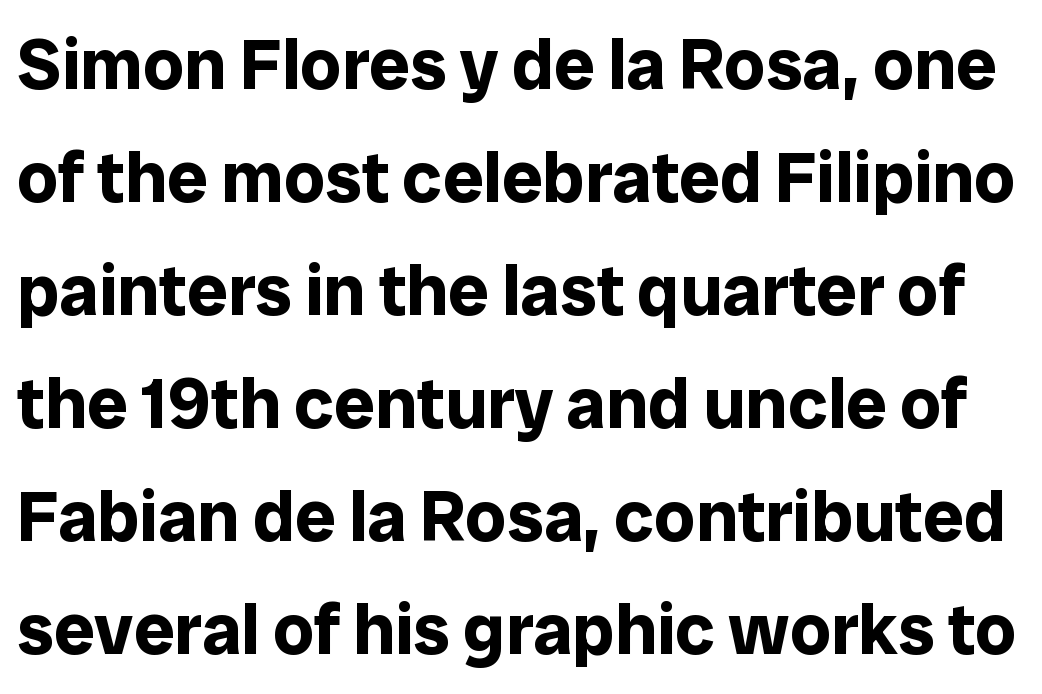
The area under the type is left untouched. The face used here has the dense, thick strokes of a bold. The font's upright variant was chosen for this text. Does the leading feel generous? No, just average.
